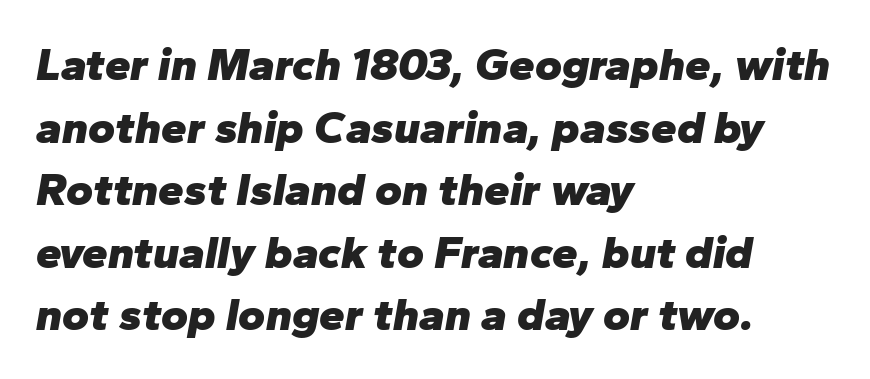
Q: Is the text bold? A: Yes.
Q: Is the text italic (slanted)? A: Yes, it leans right by about 10 degrees.
Q: Is the text underlined? A: No.
Q: How is the paragraph aligned? A: Left-aligned.
Q: Is the spacing between letters normal or unusually wide? A: Normal.
Q: Is the spacing between lines tight, normal or loose? A: Normal.
Q: Width (condensed, normal, or wide)? A: Normal.
Q: Stroke contrast? A: Low.
Q: x-height? A: Medium.
Q: Monospaced? A: No.
